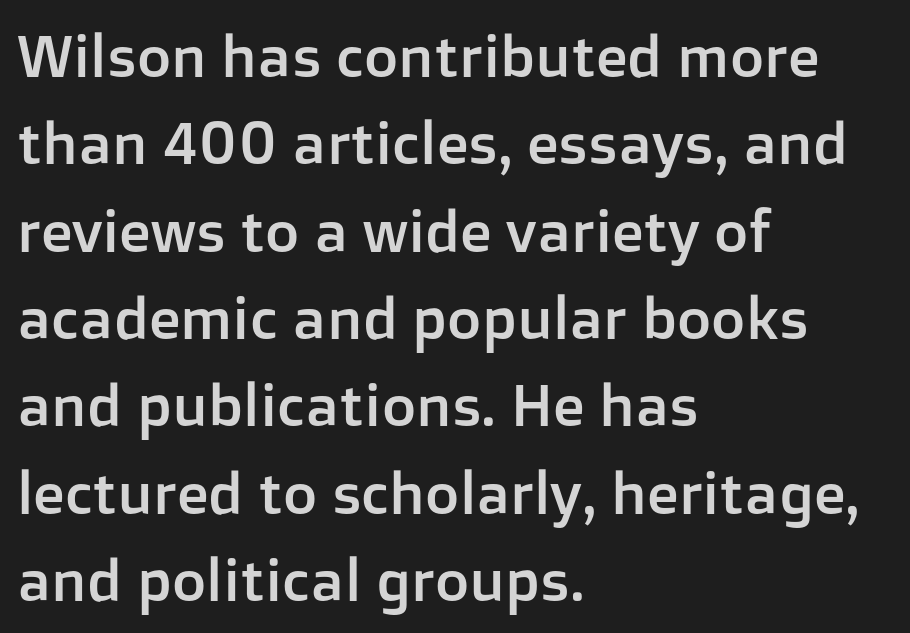
This sample uses an upright cut, with every glyph sitting square on the baseline. The rows are spaced the way most documents space them. Which margin do the lines hug? The left one — the right edge is uneven. The passage shown is not underscored anywhere. The type is set solid horizontally, with unmodified tracking.
